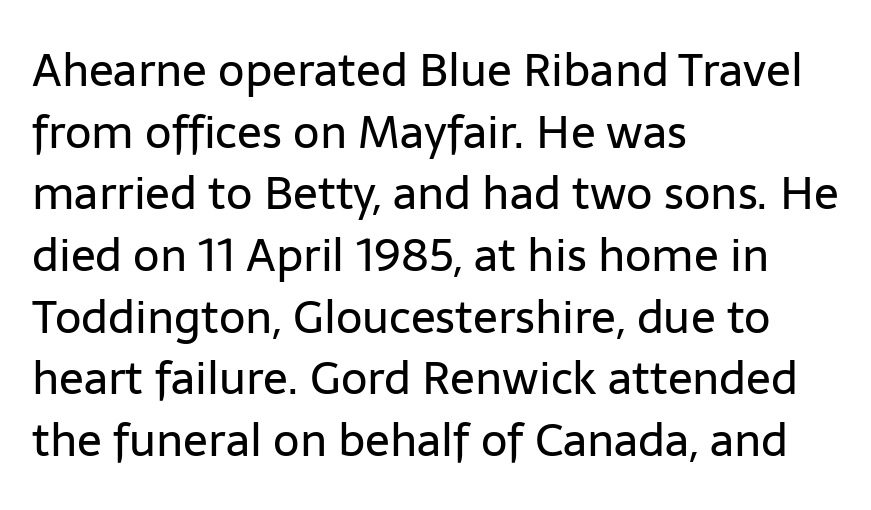
{"serif": "no", "italic": "no", "bold": "no", "weight": "regular", "width": "normal", "stroke_contrast": "low", "x_height": "medium", "monospaced": "no", "underline": "no", "align": "left", "line_spacing": "normal", "line_spacing_ratio": 1.34, "letter_spacing": "normal", "letter_spacing_em": 0.0, "glyph_px": 46}
